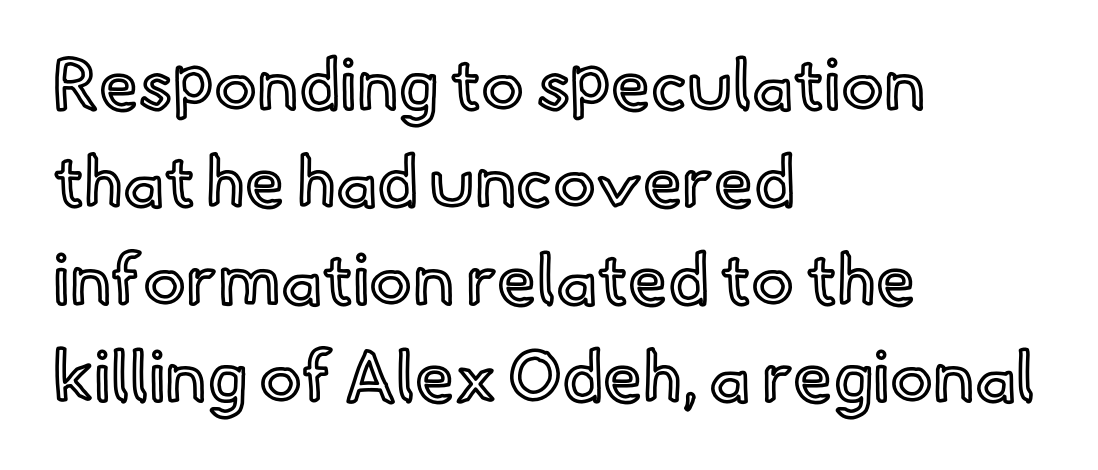
Q: Is the text italic (slanted)? A: No, it is upright.
Q: Is the text underlined? A: No.
Q: How is the paragraph aligned? A: Left-aligned.
Q: Is the spacing between letters normal or unusually wide? A: Normal.
Q: Is the spacing between lines tight, normal or loose? A: Normal.
Q: Width (condensed, normal, or wide)? A: Normal.
Q: x-height? A: Small.
Q: Monospaced? A: No.
